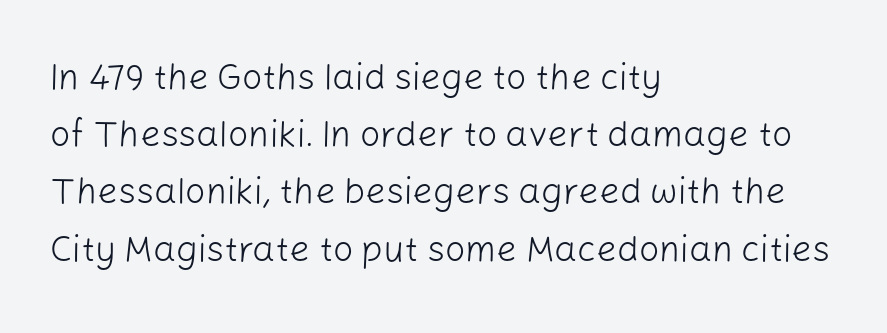
Line starts are locked; line ends wander. You could not count columns in this text — the font is proportionally spaced. The line texture is even and compact thanks to regular tracking. Examine the stroke ends and you'll find no serifs.
